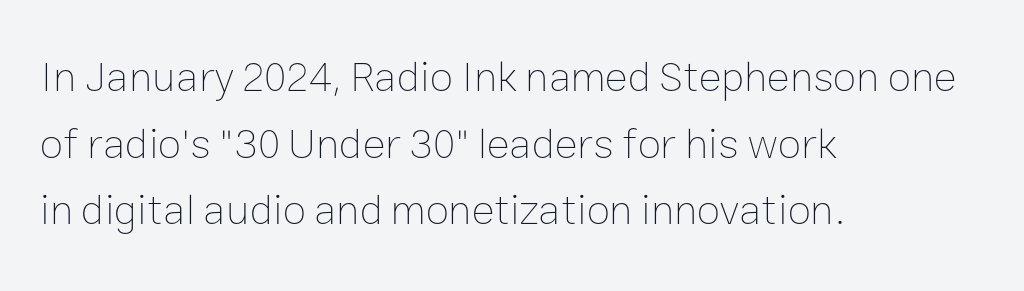
{"italic": "no", "bold": "no", "weight": "thin", "width": "normal", "stroke_contrast": "low", "x_height": "medium", "monospaced": "no", "underline": "no", "align": "left", "line_spacing": "normal", "line_spacing_ratio": 1.55, "letter_spacing": "normal", "letter_spacing_em": 0.0, "glyph_px": 43}
